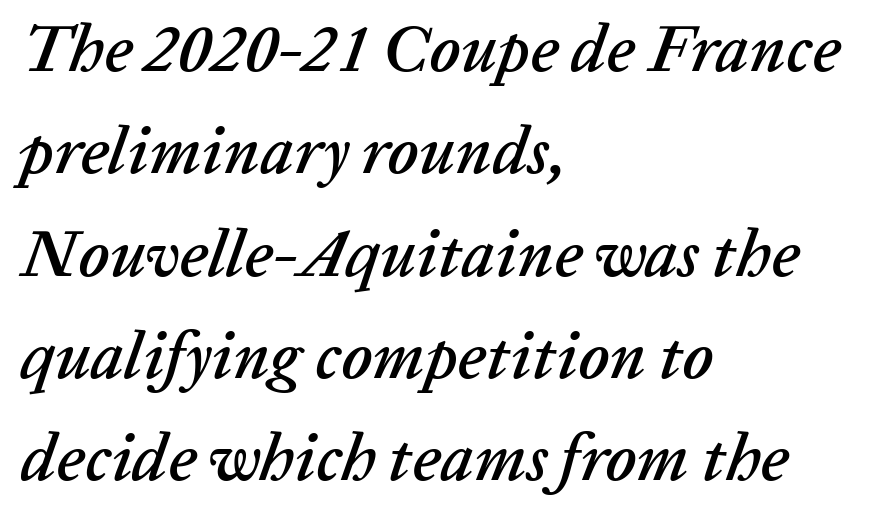
Varying glyph widths throughout — classic text-font behaviour. A normal amount of white space separates one row of letters from the next. Each line starts at the same left margin while the right side varies. The passage shown has conventional tracking throughout.
